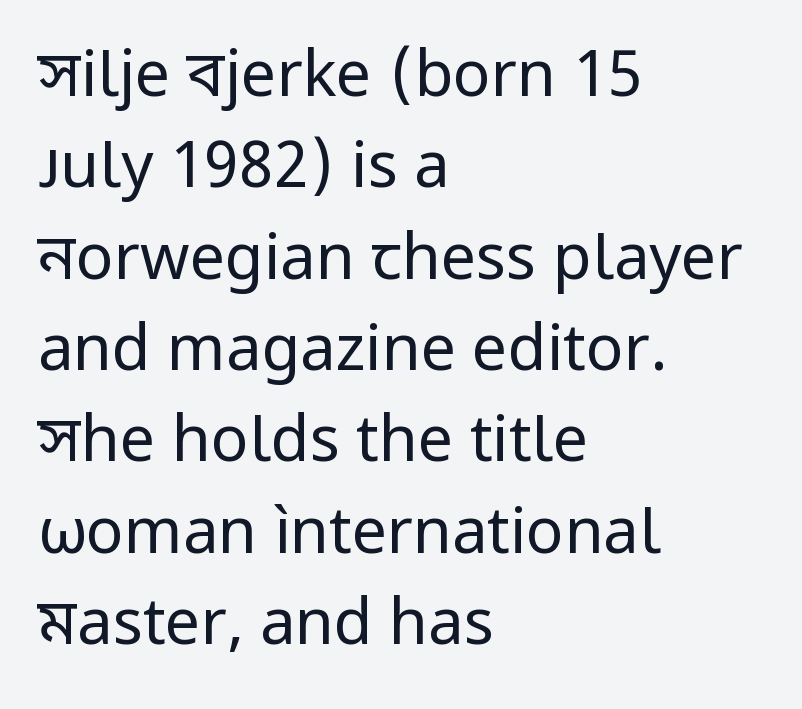
The image shows 63 px regular-weight sans-serif type, upright; set left-aligned, normal line spacing (1.45x), normal letter spacing, not underlined; low stroke contrast and a medium x-height.
